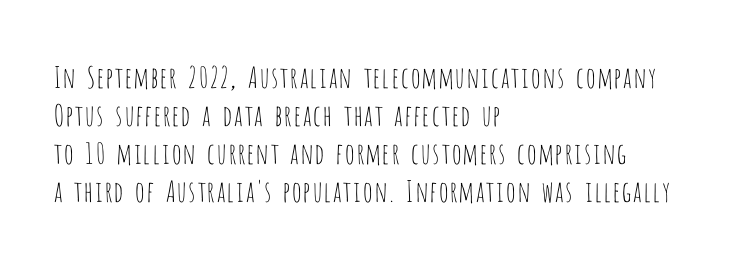
{"serif": "no", "italic": "no", "bold": "no", "weight": "thin", "width": "condensed", "stroke_contrast": "low", "x_height": "large", "monospaced": "no", "underline": "no", "align": "left", "line_spacing": "normal", "line_spacing_ratio": 1.31, "letter_spacing": "normal", "letter_spacing_em": 0.0, "glyph_px": 29}
